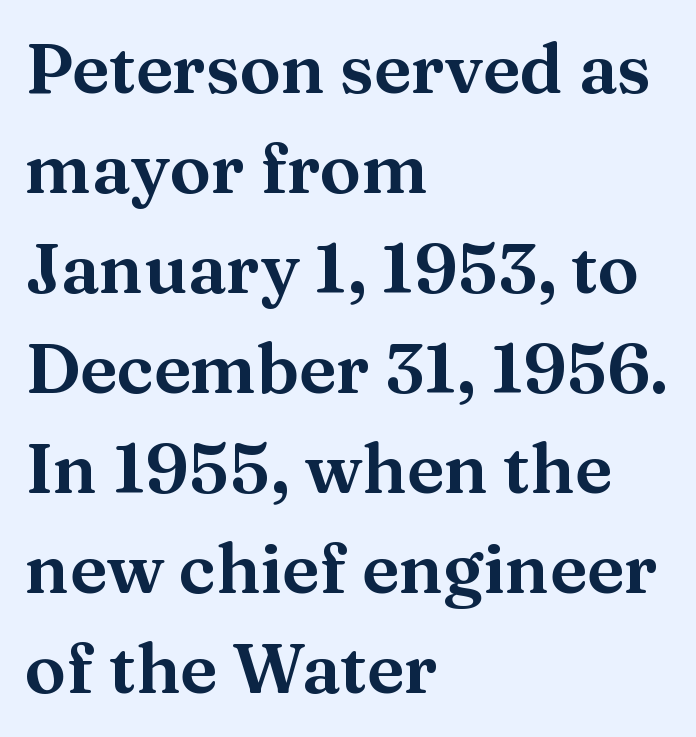
You can tell from the footed stems that serif type was used. Line beginnings align vertically; line endings do not. Has an underline been added? It has not. This sample keeps an unexceptional amount of space between lines.
